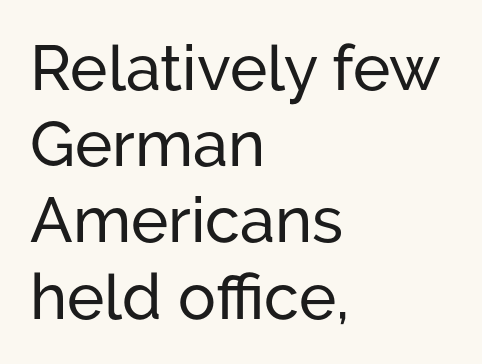
Decoration check: the copy has no underline. The face used here is proportionally spaced, like ordinary book or web type. The line texture is even and compact thanks to regular tracking. Notice how the passage keeps a crisp vertical edge on the left only.
